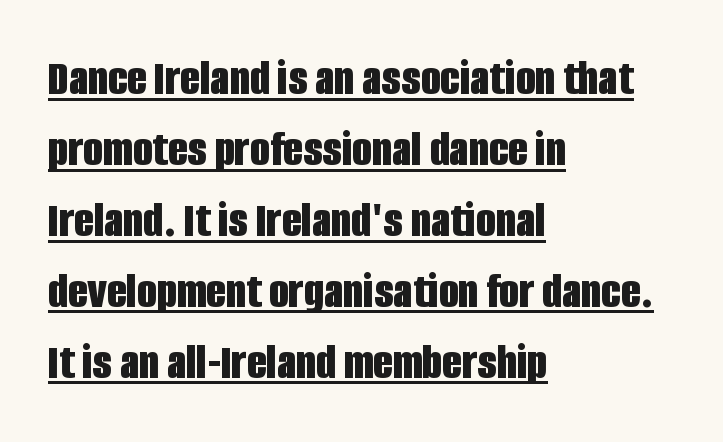
Each line of the rendering has a horizontal stroke beneath the glyphs. The lettering stays uniformly vertical, giving the passage a roman look. Examine the stroke ends and you'll find no serifs. Leading matches the norm, producing a regular column. Alignment: flush left.
